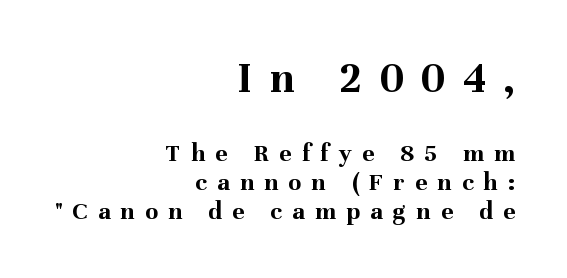
{"serif": "yes", "italic": "no", "bold": "yes", "weight": "bold", "width": "normal", "stroke_contrast": "medium", "x_height": "medium", "monospaced": "no", "underline": "no", "align": "right", "line_spacing": "tight", "line_spacing_ratio": 1.11, "letter_spacing": "wide", "letter_spacing_em": 0.4, "larger_block": "first", "size_ratio": 1.73, "glyph_px": 45}
